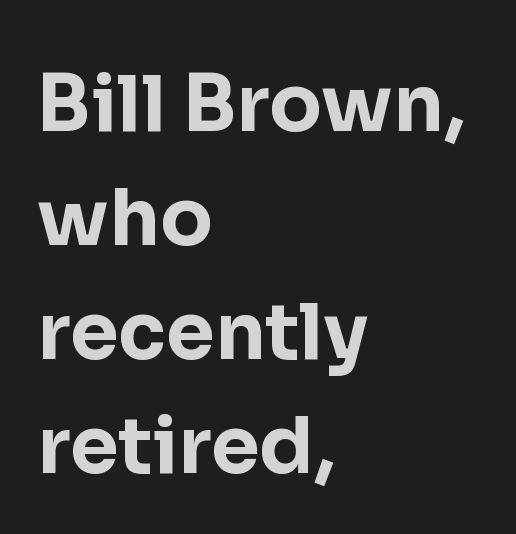
The image shows 78 px bold sans-serif type, upright; set left-aligned, normal line spacing (1.46x), normal letter spacing, not underlined; low stroke contrast and a medium x-height.
